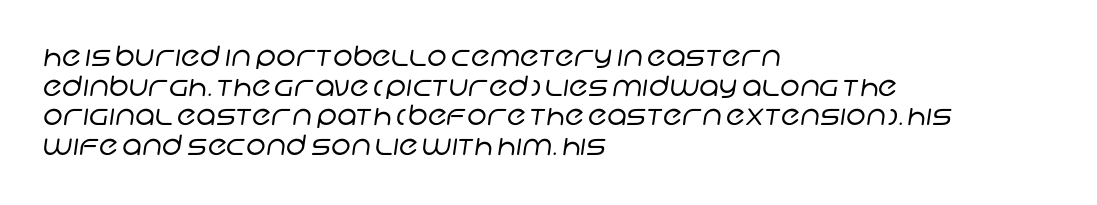
{"serif": "no", "bold": "no", "weight": "regular", "width": "normal", "stroke_contrast": "low", "x_height": "large", "monospaced": "no", "underline": "no", "align": "left", "line_spacing": "tight", "line_spacing_ratio": 1.06, "letter_spacing": "normal", "letter_spacing_em": 0.0, "glyph_px": 28}
